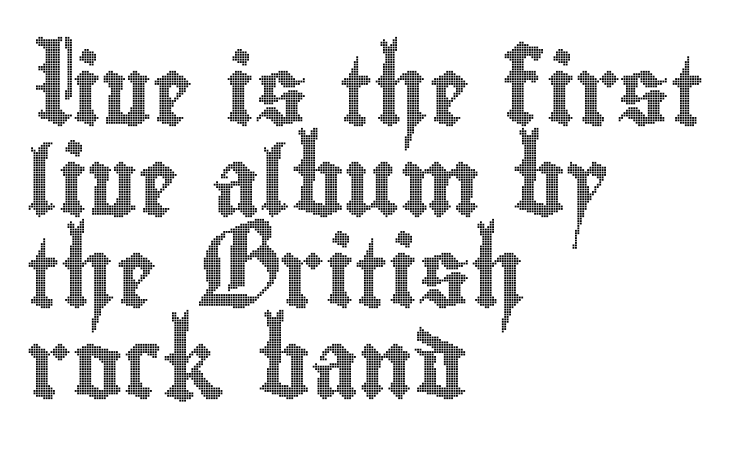
Q: Is the text italic (slanted)? A: No, it is upright.
Q: Is the text underlined? A: No.
Q: How is the paragraph aligned? A: Left-aligned.
Q: Is the spacing between letters normal or unusually wide? A: Normal.
Q: Is the spacing between lines tight, normal or loose? A: Normal.
Q: Width (condensed, normal, or wide)? A: Condensed.
Q: x-height? A: Small.
Q: Monospaced? A: No.
